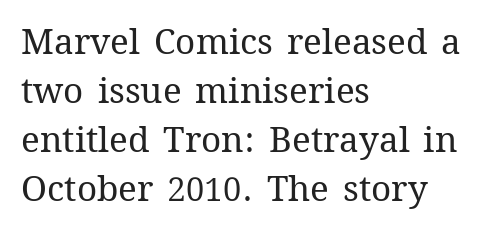
Q: Is the text bold? A: No.
Q: Is the text italic (slanted)? A: No, it is upright.
Q: Is the text underlined? A: No.
Q: How is the paragraph aligned? A: Left-aligned.
Q: Is the spacing between letters normal or unusually wide? A: Normal.
Q: Is the spacing between lines tight, normal or loose? A: Normal.
Q: Width (condensed, normal, or wide)? A: Normal.
Q: Stroke contrast? A: Medium.
Q: x-height? A: Medium.
Q: Monospaced? A: No.
